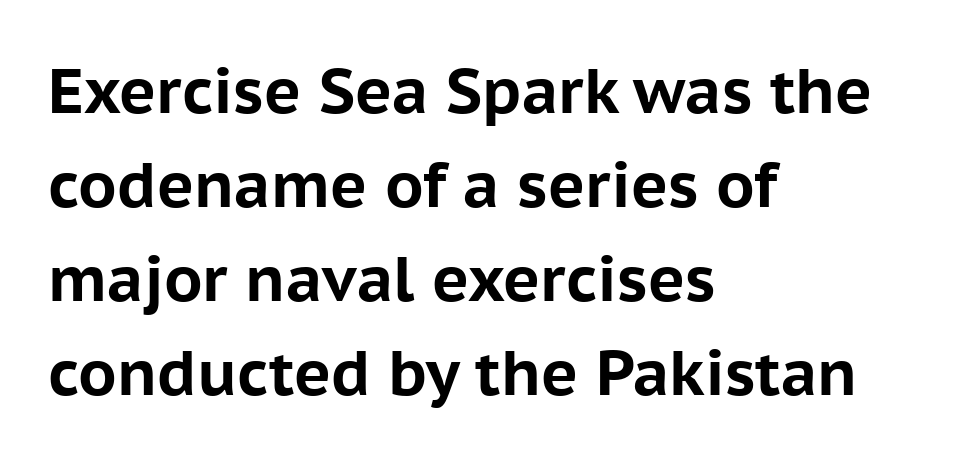
Q: Is the text bold? A: Yes.
Q: Is the text italic (slanted)? A: No, it is upright.
Q: Is the typeface a serif or a sans-serif typeface? A: Sans-serif.
Q: Is the text underlined? A: No.
Q: How is the paragraph aligned? A: Left-aligned.
Q: Is the spacing between letters normal or unusually wide? A: Normal.
Q: Is the spacing between lines tight, normal or loose? A: Normal.
Q: Width (condensed, normal, or wide)? A: Normal.
Q: Stroke contrast? A: Low.
Q: x-height? A: Medium.
Q: Monospaced? A: No.
